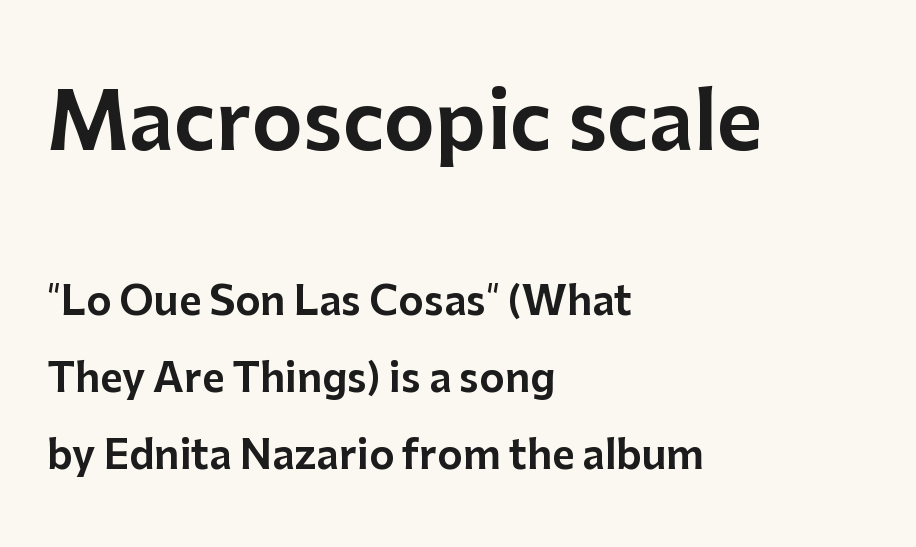
The image shows 78 px sans-serif type, upright; set left-aligned, loose line spacing (1.97x), normal letter spacing, not underlined; the first (top) block is 2.0x larger; low stroke contrast and a medium x-height.
